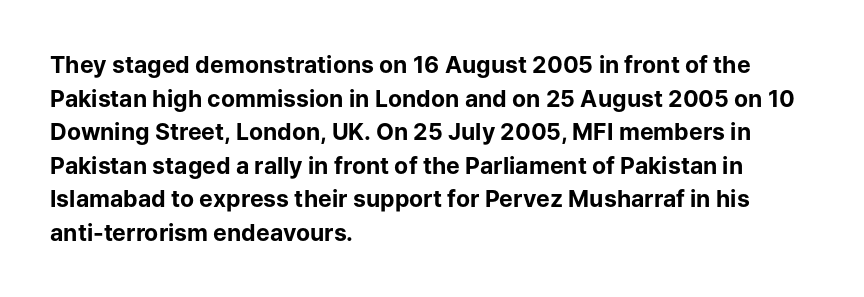
Each line starts at the same left margin while the right side varies. One glance says typical: line gaps are just what's usual. Nope, not italic — everything's standing straight. Plenty of ink on the page — the face is bold.
